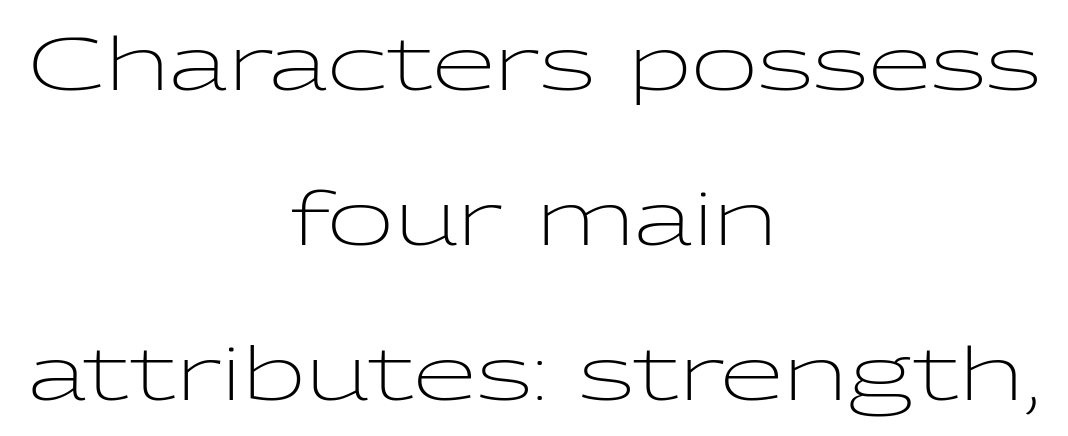
The image shows 73 px light, wide sans-serif type, upright; set centered, loose line spacing (2.12x), normal letter spacing, not underlined; low stroke contrast and a medium x-height.
